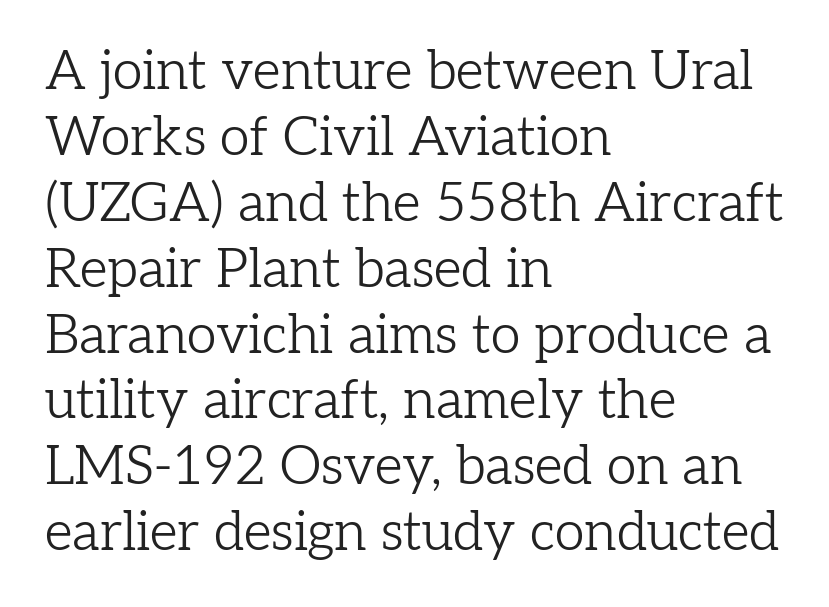
{"serif": "yes", "italic": "no", "bold": "no", "weight": "light", "width": "normal", "stroke_contrast": "low", "x_height": "medium", "monospaced": "no", "underline": "no", "align": "left", "line_spacing_ratio": 1.22, "letter_spacing": "normal", "letter_spacing_em": 0.0, "glyph_px": 54}
